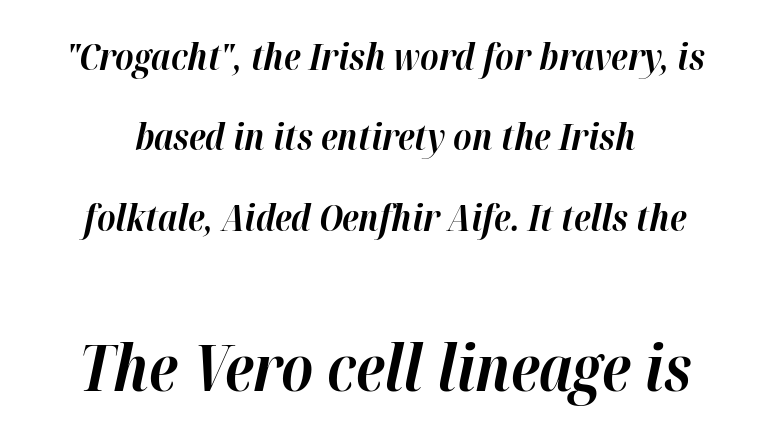
The image shows 64 px bold type, italic (leaning right); set centered, loose line spacing (2.17x), normal letter spacing, not underlined; the second (bottom) block is 1.73x larger; high stroke contrast and a medium x-height.
